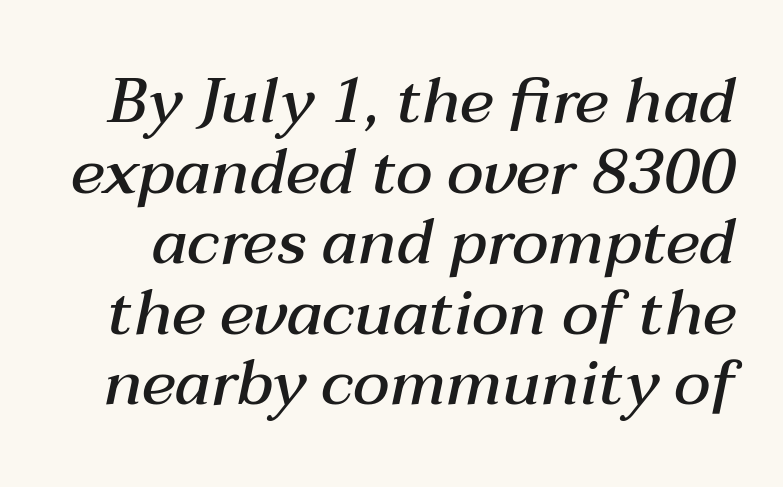
{"italic": "yes", "lean": "right", "slant_degrees": 12, "bold": "semi", "weight": "semibold", "width": "normal", "stroke_contrast": "medium", "x_height": "medium", "monospaced": "no", "underline": "no", "line_spacing": "tight", "line_spacing_ratio": 1.12, "letter_spacing": "normal", "letter_spacing_em": 0.0, "glyph_px": 63}
